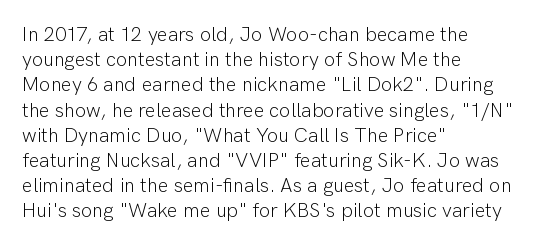
How would I describe the line gaps? Plain and ordinary. Stem width sits at or under what a default text font uses. Posture: straight, roman, zero tilt. Underlining? Definitely not there. How are the letters spaced? Ordinarily, with no added tracking. Alignment: flush left.
